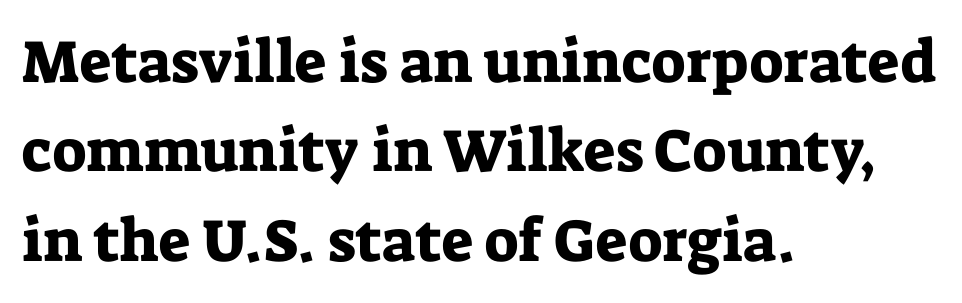
Q: Is the text italic (slanted)? A: No, it is upright.
Q: Is the typeface a serif or a sans-serif typeface? A: Serif.
Q: Is the text underlined? A: No.
Q: How is the paragraph aligned? A: Left-aligned.
Q: Is the spacing between letters normal or unusually wide? A: Normal.
Q: Is the spacing between lines tight, normal or loose? A: Normal.
Q: Width (condensed, normal, or wide)? A: Normal.
Q: Stroke contrast? A: Low.
Q: x-height? A: Medium.
Q: Monospaced? A: No.
